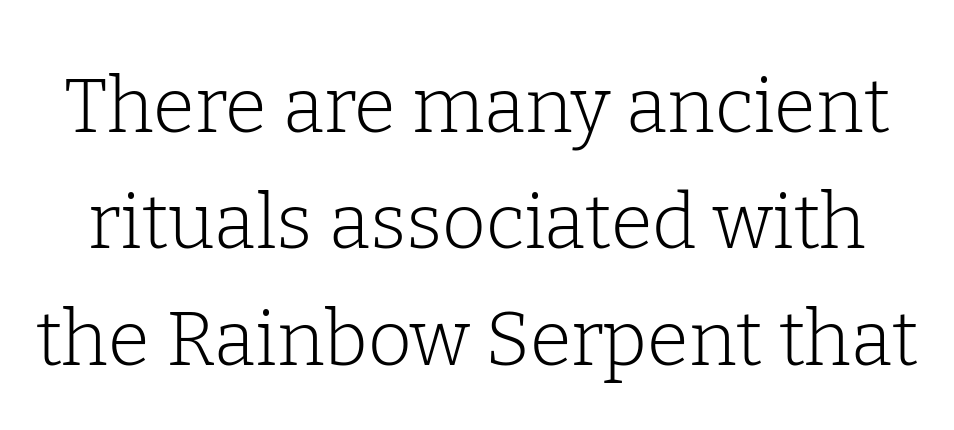
Does the leading feel generous? No, just average. Small tapered or slab feet sit at the stroke ends, so this counts as serif. The typesetting does not lean heavy: it is not bold. These lines are rendered in a variable-pitch font. Only glyphs here, with clear space below each row.
